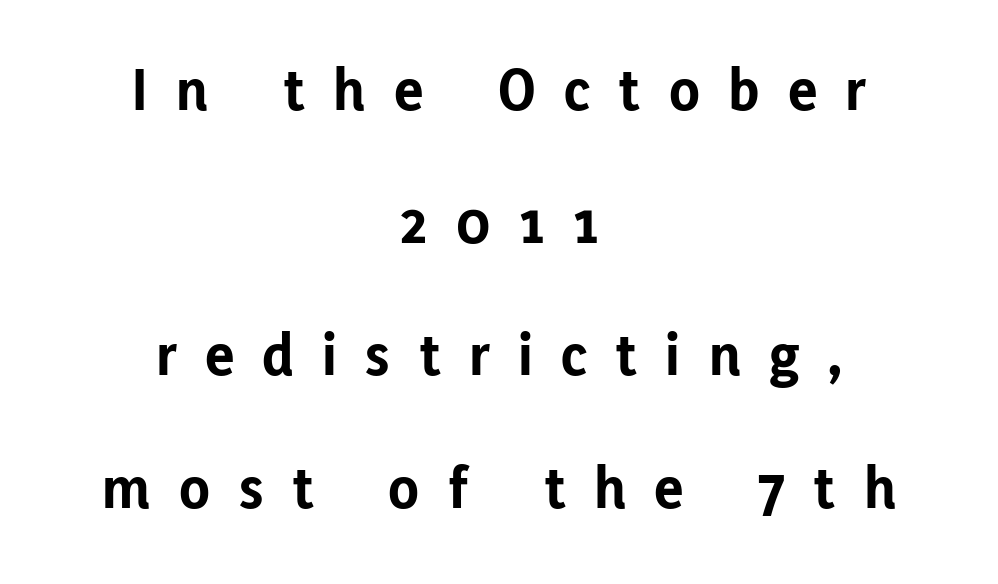
The image shows 62 px bold sans-serif type, upright; set centered, loose line spacing (2.14x), unusually wide letter spacing (+0.46 em), not underlined; low stroke contrast and a medium x-height.
